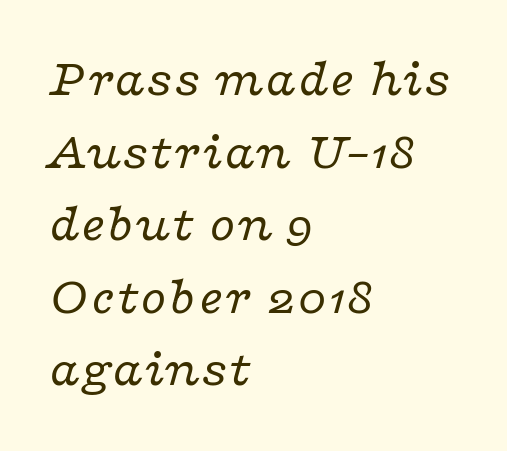
Q: Is the text bold? A: No.
Q: Is the text italic (slanted)? A: Yes, it leans right by about 16 degrees.
Q: Is the typeface a serif or a sans-serif typeface? A: Serif.
Q: Is the text underlined? A: No.
Q: How is the paragraph aligned? A: Left-aligned.
Q: Is the spacing between letters normal or unusually wide? A: Normal.
Q: Is the spacing between lines tight, normal or loose? A: Normal.
Q: Width (condensed, normal, or wide)? A: Wide.
Q: Stroke contrast? A: Low.
Q: x-height? A: Medium.
Q: Monospaced? A: No.
